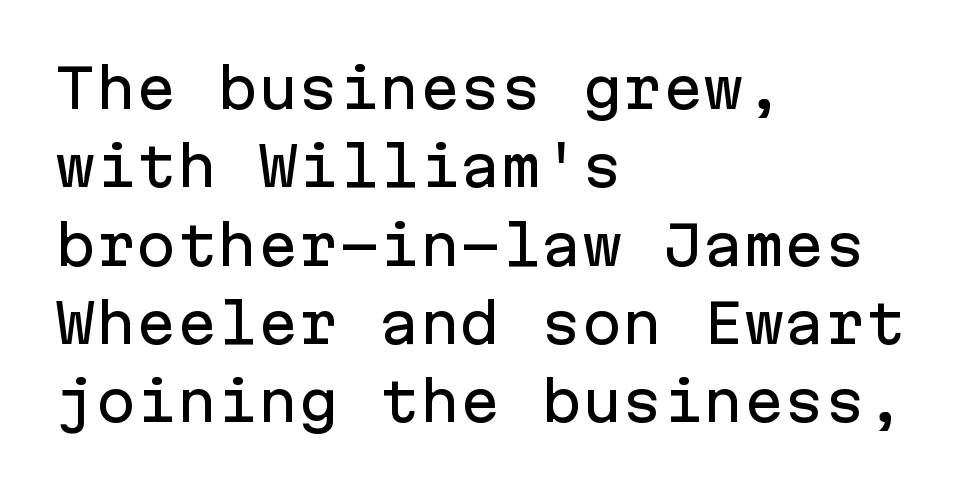
Think of a typewriter: that constant character pitch is what you see here. The axis of the letterforms is exactly vertical. The rag falls on the right side of this text block. The lines sit at an ordinary, default distance from one another. Look at the bottom of the vertical strokes: they stop flat, with no serifs. Decoration check: the copy has no underline.
